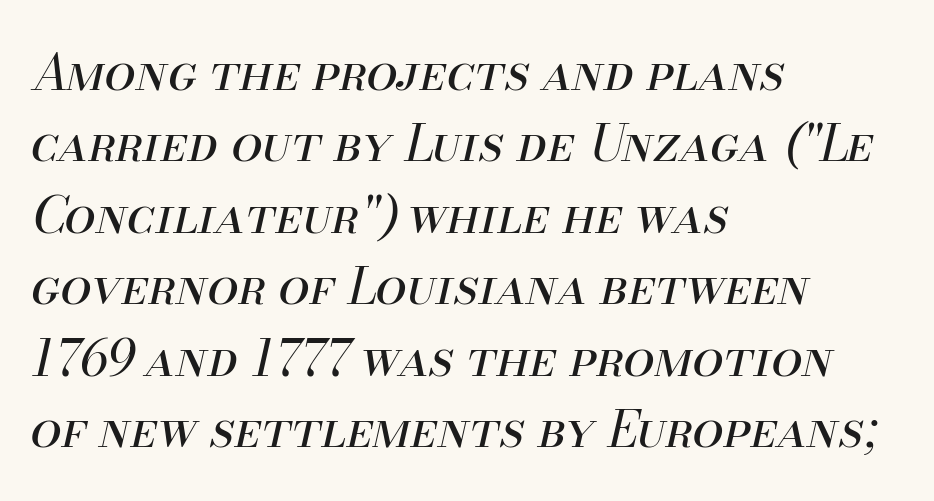
The image shows 50 px regular-weight type, italic (leaning right); set left-aligned, normal line spacing (1.43x), normal letter spacing, not underlined; medium stroke contrast and a small x-height.
